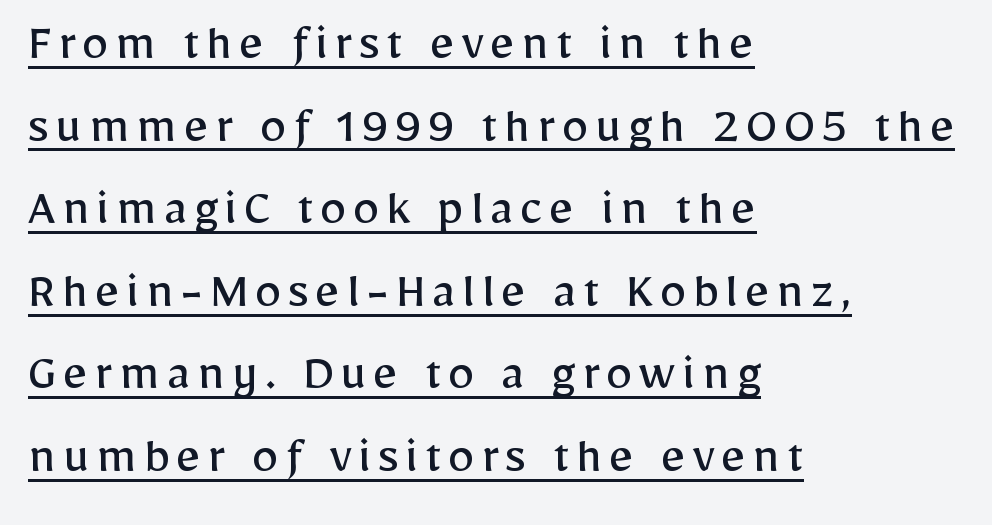
Q: Is the text bold? A: No.
Q: Is the text italic (slanted)? A: No, it is upright.
Q: Is the typeface a serif or a sans-serif typeface? A: Sans-serif.
Q: Is the text underlined? A: Yes.
Q: How is the paragraph aligned? A: Left-aligned.
Q: Is the spacing between lines tight, normal or loose? A: Normal.
Q: Width (condensed, normal, or wide)? A: Normal.
Q: Stroke contrast? A: Low.
Q: x-height? A: Medium.
Q: Monospaced? A: No.
